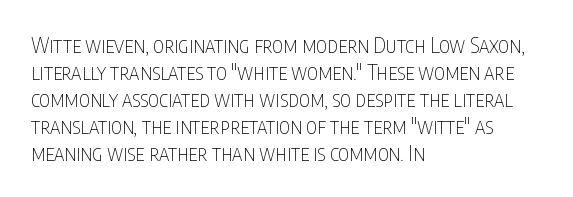
{"italic": "no", "bold": "no", "underline": "no", "align": "left", "line_spacing": "normal", "line_spacing_ratio": 1.28, "letter_spacing": "normal", "letter_spacing_em": 0.0, "glyph_px": 21}
